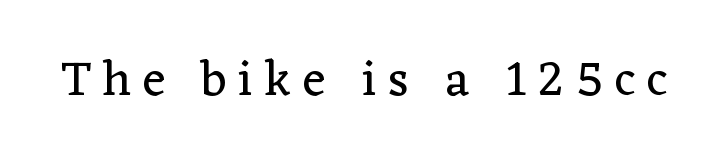
The image shows 49 px regular-weight serif type, upright; set unusually wide letter spacing (+0.24 em), not underlined; low stroke contrast and a medium x-height.
